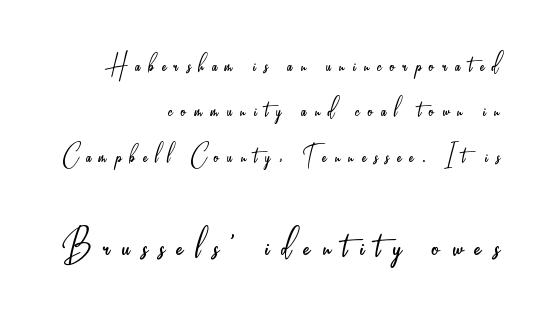
Q: Is the text bold? A: No.
Q: Is the text italic (slanted)? A: Yes.
Q: Is the typeface a serif or a sans-serif typeface? A: Sans-serif.
Q: Is the text underlined? A: No.
Q: How is the paragraph aligned? A: Right-aligned.
Q: Is the spacing between letters normal or unusually wide? A: Unusually wide.
Q: Is the spacing between lines tight, normal or loose? A: Normal.
Q: Which block of text is set in a larger size, the first (top) or the second (bottom)? A: The second (bottom) one.
Q: Width (condensed, normal, or wide)? A: Condensed.
Q: Stroke contrast? A: Low.
Q: x-height? A: Small.
Q: Monospaced? A: No.
